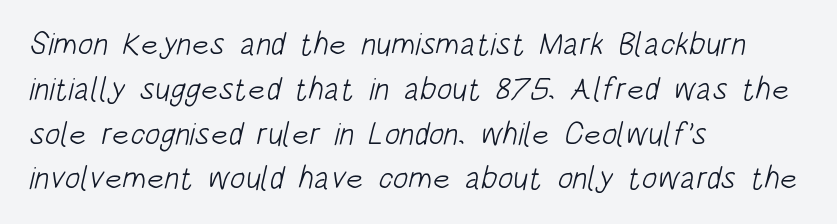
The image shows 32 px light, condensed sans-serif type; set left-aligned, normal line spacing (1.4x), normal letter spacing, not underlined; low stroke contrast and a large x-height.
